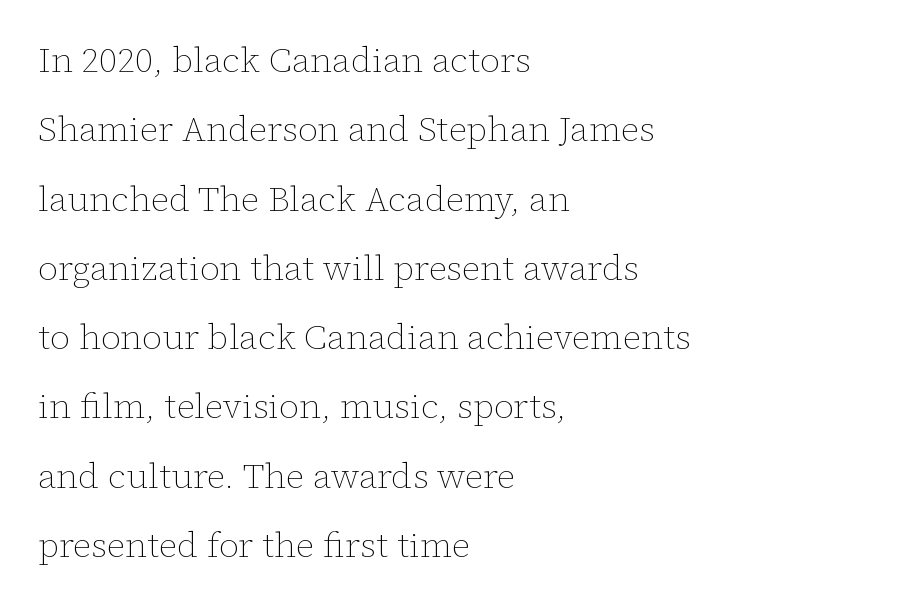
Q: Is the text bold? A: No.
Q: Is the text italic (slanted)? A: No, it is upright.
Q: Is the text underlined? A: No.
Q: How is the paragraph aligned? A: Left-aligned.
Q: Is the spacing between letters normal or unusually wide? A: Normal.
Q: Is the spacing between lines tight, normal or loose? A: Loose.
Q: Width (condensed, normal, or wide)? A: Normal.
Q: Stroke contrast? A: Low.
Q: x-height? A: Medium.
Q: Monospaced? A: No.
